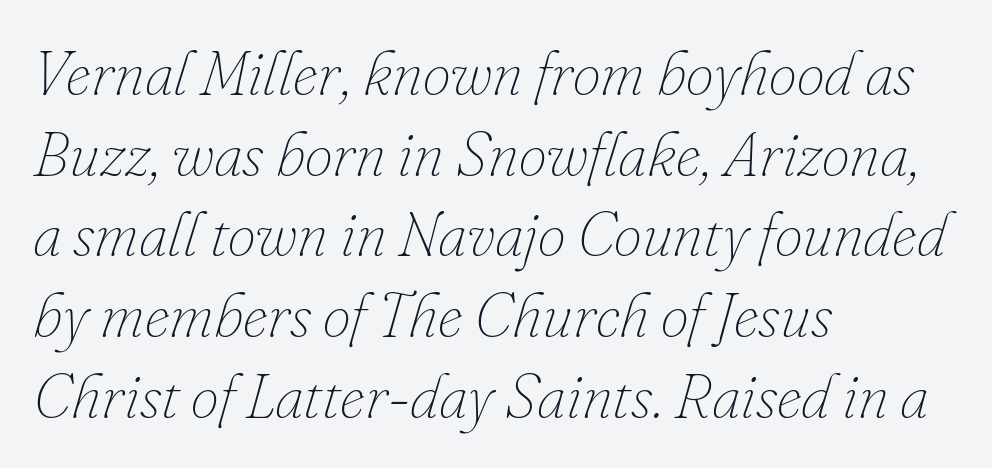
Q: Is the text bold? A: No.
Q: Is the text italic (slanted)? A: Yes, it leans right by about 16 degrees.
Q: Is the text underlined? A: No.
Q: How is the paragraph aligned? A: Left-aligned.
Q: Is the spacing between letters normal or unusually wide? A: Normal.
Q: Is the spacing between lines tight, normal or loose? A: Normal.
Q: Width (condensed, normal, or wide)? A: Normal.
Q: Stroke contrast? A: Low.
Q: x-height? A: Small.
Q: Monospaced? A: No.
